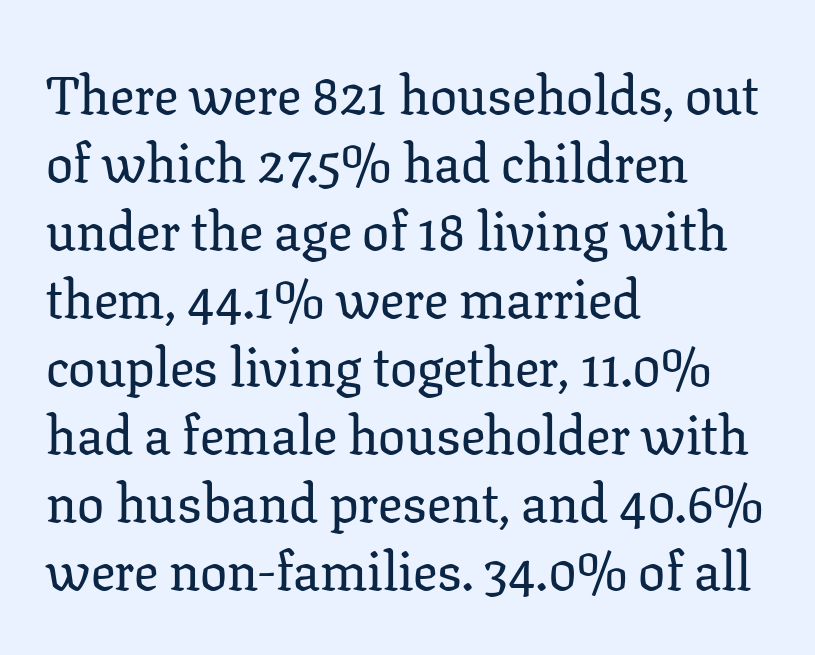
Q: Is the text italic (slanted)? A: No, it is upright.
Q: Is the typeface a serif or a sans-serif typeface? A: Serif.
Q: Is the text underlined? A: No.
Q: How is the paragraph aligned? A: Left-aligned.
Q: Is the spacing between letters normal or unusually wide? A: Normal.
Q: Is the spacing between lines tight, normal or loose? A: Normal.
Q: Width (condensed, normal, or wide)? A: Normal.
Q: Stroke contrast? A: Low.
Q: x-height? A: Medium.
Q: Monospaced? A: No.
